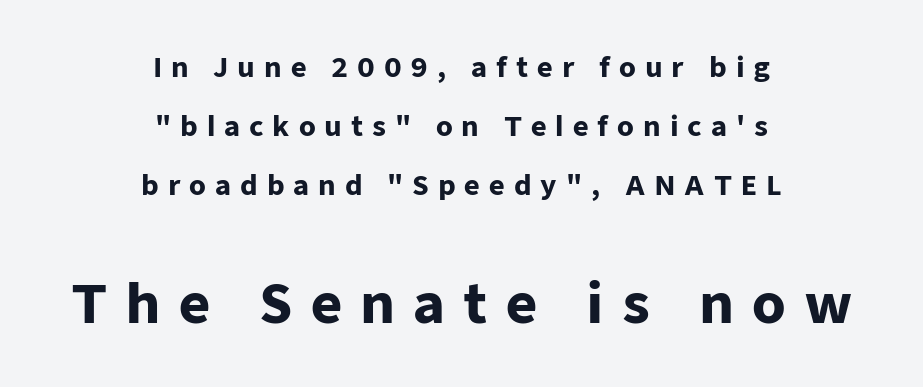
The image shows 54 px heavy sans-serif type, upright; set centered, loose line spacing (2.18x), unusually wide letter spacing (+0.33 em), not underlined; the second (bottom) block is 2.0x larger; low stroke contrast and a medium x-height.
